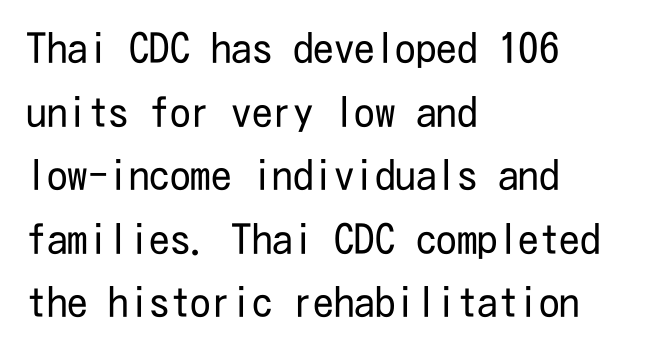
The image shows 41 px regular-weight, condensed sans-serif type, upright; set left-aligned, normal line spacing (1.55x), normal letter spacing, not underlined; low stroke contrast and a medium x-height.
